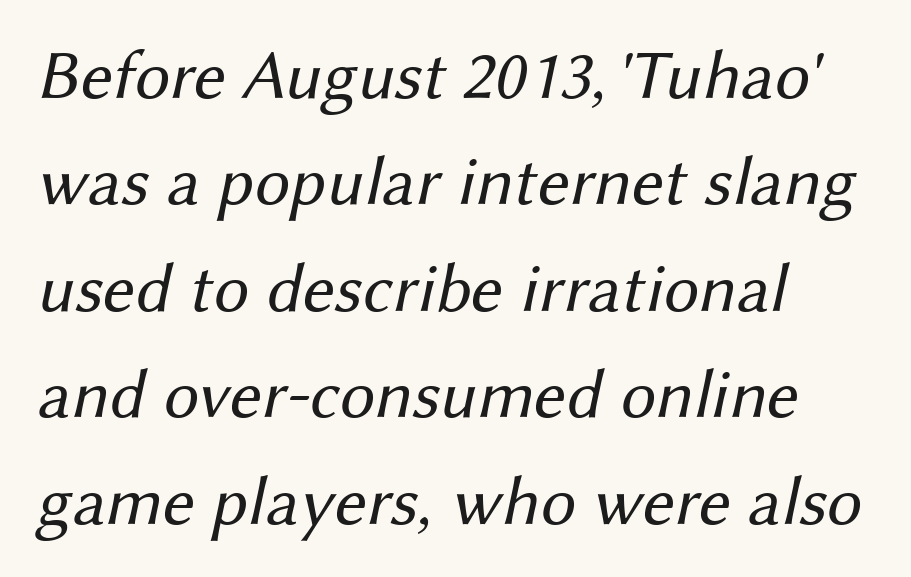
The image shows 70 px regular-weight sans-serif type; set left-aligned, normal line spacing (1.52x), normal letter spacing, not underlined; medium stroke contrast and a medium x-height.
